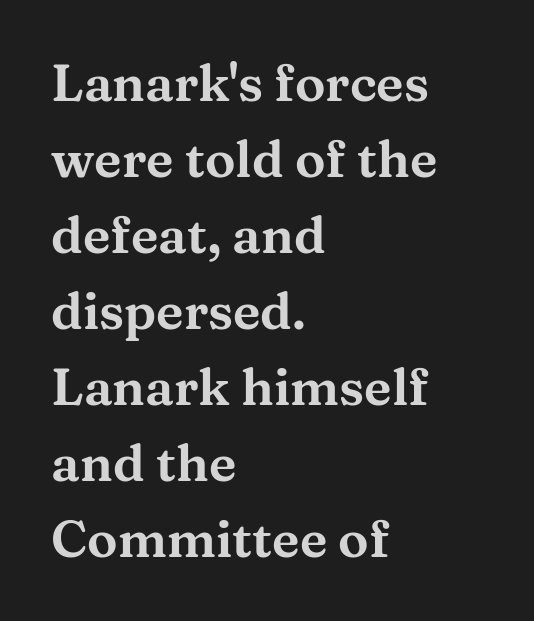
Q: Is the text italic (slanted)? A: No, it is upright.
Q: Is the typeface a serif or a sans-serif typeface? A: Serif.
Q: Is the text underlined? A: No.
Q: How is the paragraph aligned? A: Left-aligned.
Q: Is the spacing between letters normal or unusually wide? A: Normal.
Q: Is the spacing between lines tight, normal or loose? A: Normal.
Q: Width (condensed, normal, or wide)? A: Wide.
Q: Stroke contrast? A: Medium.
Q: x-height? A: Medium.
Q: Monospaced? A: No.
